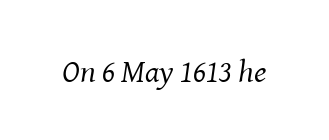
Q: Is the text bold? A: No.
Q: Is the text italic (slanted)? A: Yes, it leans right by about 8 degrees.
Q: Is the typeface a serif or a sans-serif typeface? A: Serif.
Q: Is the text underlined? A: No.
Q: Is the spacing between letters normal or unusually wide? A: Normal.
Q: Width (condensed, normal, or wide)? A: Normal.
Q: Stroke contrast? A: Medium.
Q: x-height? A: Medium.
Q: Monospaced? A: No.
